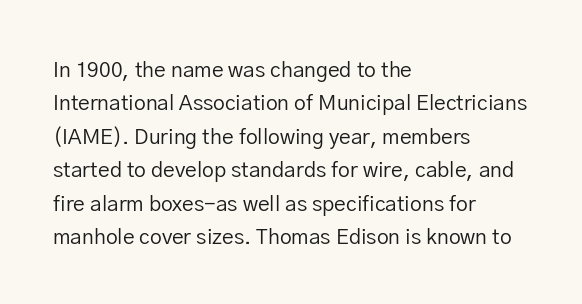
Q: Is the text bold? A: No.
Q: Is the text italic (slanted)? A: No, it is upright.
Q: Is the text underlined? A: No.
Q: How is the paragraph aligned? A: Left-aligned.
Q: Is the spacing between letters normal or unusually wide? A: Normal.
Q: Is the spacing between lines tight, normal or loose? A: Normal.
